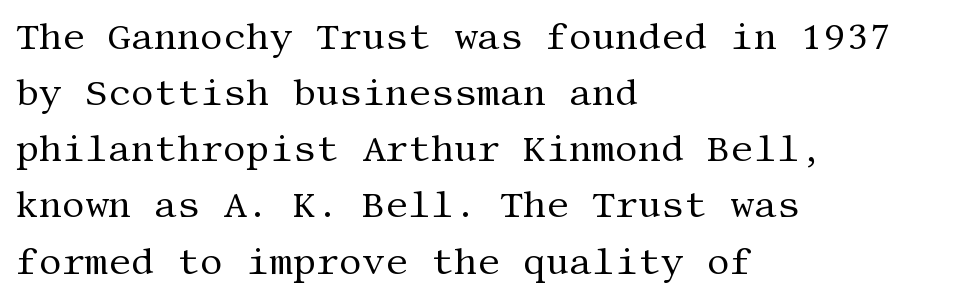
Q: Is the text bold? A: No.
Q: Is the text italic (slanted)? A: No, it is upright.
Q: Is the typeface a serif or a sans-serif typeface? A: Serif.
Q: Is the text underlined? A: No.
Q: How is the paragraph aligned? A: Left-aligned.
Q: Is the spacing between letters normal or unusually wide? A: Normal.
Q: Is the spacing between lines tight, normal or loose? A: Normal.
Q: Width (condensed, normal, or wide)? A: Normal.
Q: Stroke contrast? A: Medium.
Q: x-height? A: Large.
